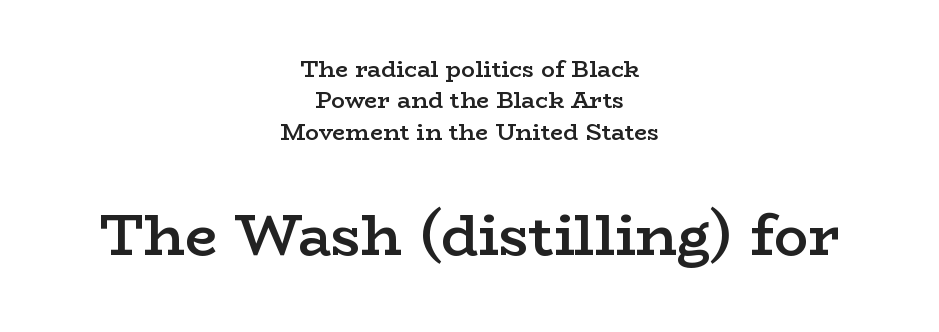
{"serif": "yes", "italic": "no", "bold": "semi", "weight": "semibold", "width": "wide", "stroke_contrast": "low", "x_height": "medium", "monospaced": "no", "underline": "no", "align": "center", "line_spacing": "normal", "line_spacing_ratio": 1.36, "letter_spacing": "normal", "letter_spacing_em": 0.0, "larger_block": "second", "size_ratio": 2.48, "glyph_px": 57}
